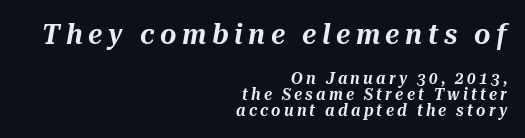
Q: Is the text italic (slanted)? A: Yes, it leans right by about 10 degrees.
Q: Is the text underlined? A: No.
Q: How is the paragraph aligned? A: Right-aligned.
Q: Is the spacing between letters normal or unusually wide? A: Unusually wide.
Q: Is the spacing between lines tight, normal or loose? A: Tight.
Q: Which block of text is set in a larger size, the first (top) or the second (bottom)? A: The first (top) one.
Q: Width (condensed, normal, or wide)? A: Normal.
Q: Stroke contrast? A: Medium.
Q: x-height? A: Medium.
Q: Monospaced? A: No.
